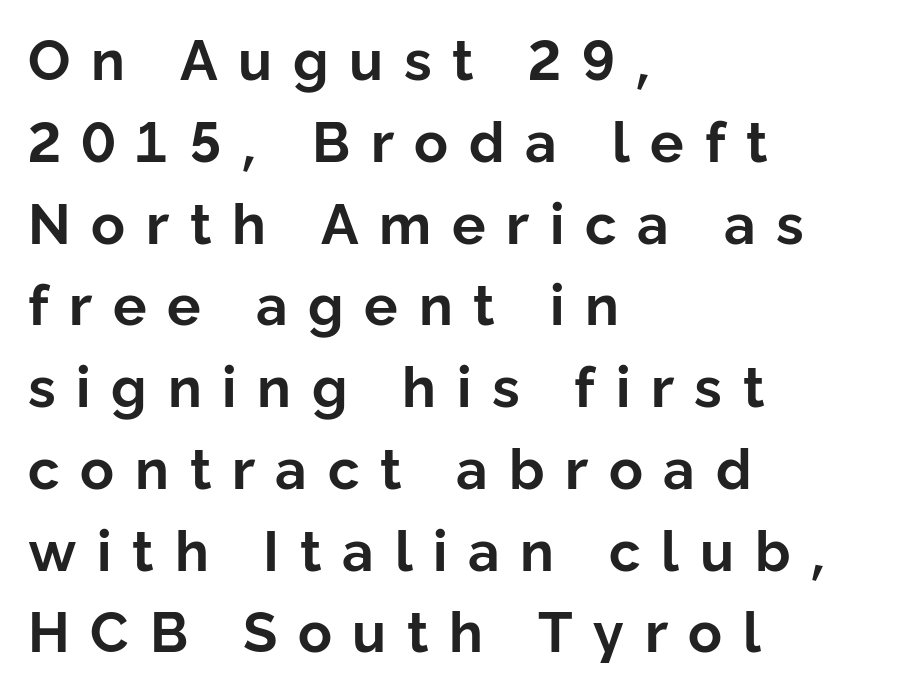
{"serif": "no", "italic": "no", "bold": "yes", "weight": "bold", "width": "normal", "stroke_contrast": "low", "x_height": "medium", "monospaced": "no", "underline": "no", "align": "left", "line_spacing": "normal", "line_spacing_ratio": 1.46, "letter_spacing": "wide", "letter_spacing_em": 0.37, "glyph_px": 56}
